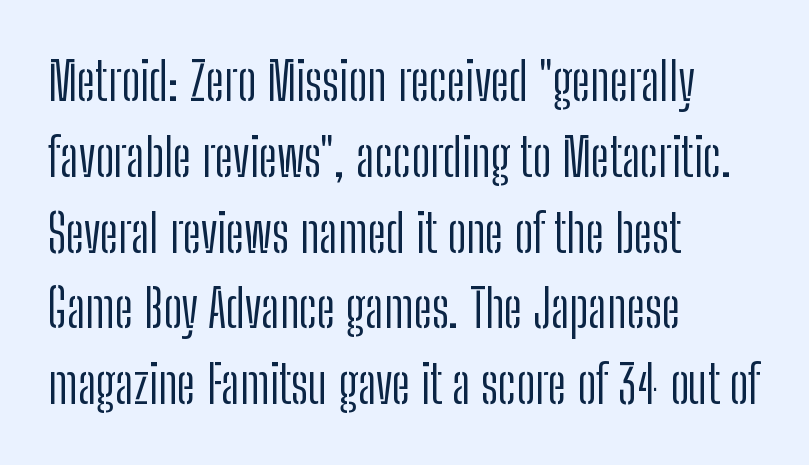
The image shows 53 px light, condensed sans-serif type, upright; set left-aligned, normal line spacing (1.43x), normal letter spacing, not underlined; low stroke contrast and a medium x-height.
